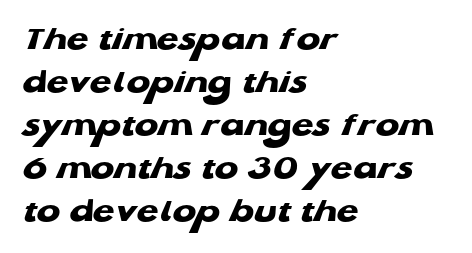
A classic flush-left, rag-right setting is used for this passage. This sample uses a sans-serif face. Students, note that the glyphs here touch the page at normal intervals. Character widths vary here, with narrow letters taking less room than wide ones. Set as a true bold cut, around the 700 mark.
